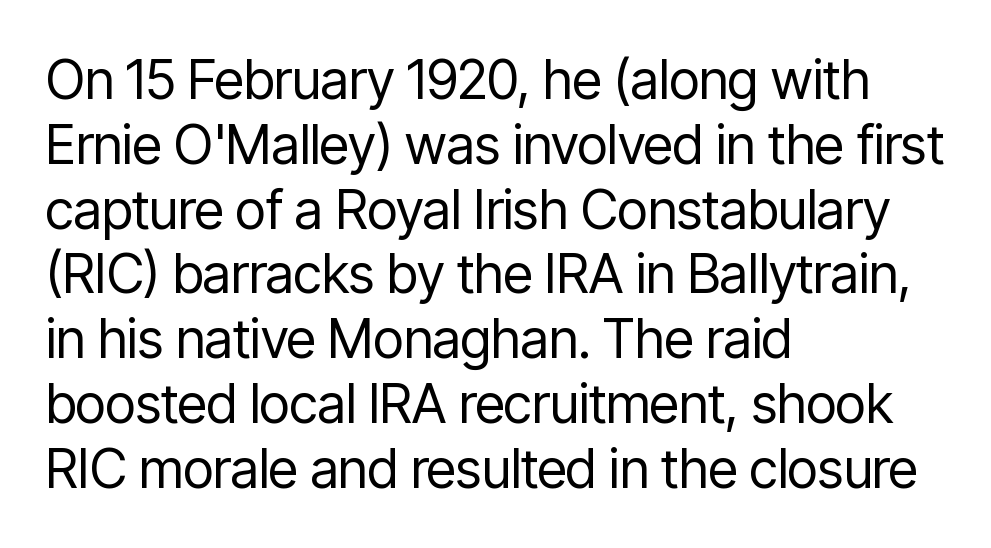
The image shows 54 px regular-weight, condensed sans-serif type, upright; set left-aligned, line spacing 1.2x, normal letter spacing, not underlined; low stroke contrast and a medium x-height.
